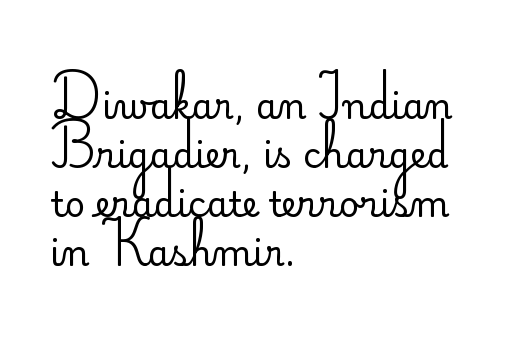
Q: Is the text bold? A: No.
Q: Is the text italic (slanted)? A: No, it is upright.
Q: Is the typeface a serif or a sans-serif typeface? A: Sans-serif.
Q: Is the text underlined? A: No.
Q: How is the paragraph aligned? A: Left-aligned.
Q: Is the spacing between letters normal or unusually wide? A: Normal.
Q: Is the spacing between lines tight, normal or loose? A: Normal.
Q: Width (condensed, normal, or wide)? A: Normal.
Q: Stroke contrast? A: Low.
Q: x-height? A: Small.
Q: Monospaced? A: No.
